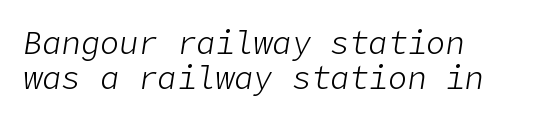
Bare-footed words on every line. Is the block centered? No — it sits flush against the left margin. Slanted lettering throughout. The vertical gap from one line to the next is small.
